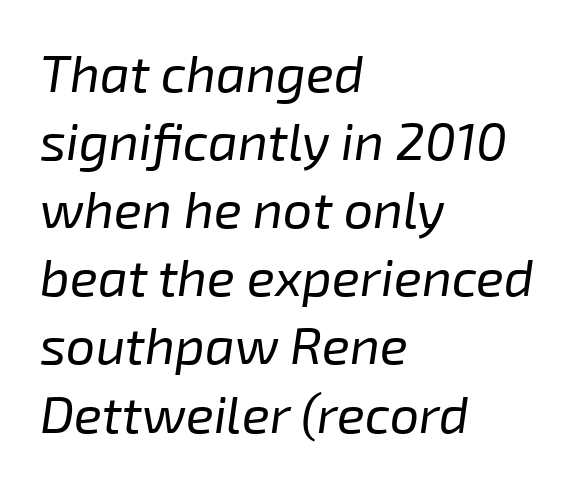
Italic? Definitely — the glyphs are oblique. The face used here is proportionally spaced, like ordinary book or web type. Caption: standard tracking, unaltered. The characters are drawn with everyday or finer stroke widths. Beneath every word, the page is bare.
